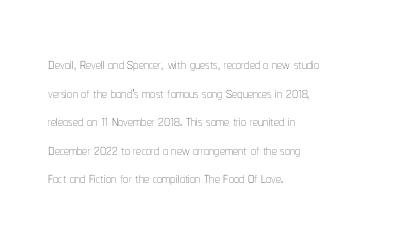
The image shows 20 px text type, upright; set left-aligned, normal line spacing (1.43x), normal letter spacing, not underlined.
